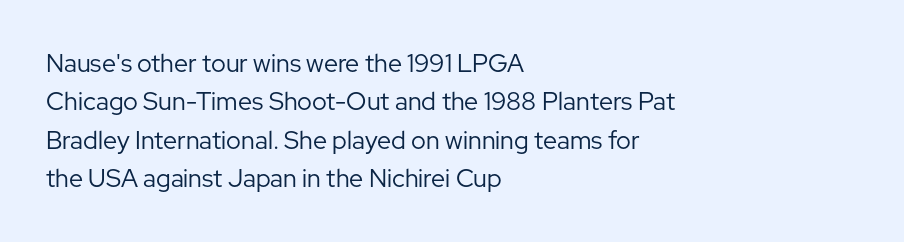
Q: Is the text bold? A: No.
Q: Is the text italic (slanted)? A: No, it is upright.
Q: Is the text underlined? A: No.
Q: How is the paragraph aligned? A: Left-aligned.
Q: Is the spacing between letters normal or unusually wide? A: Normal.
Q: Is the spacing between lines tight, normal or loose? A: Normal.
